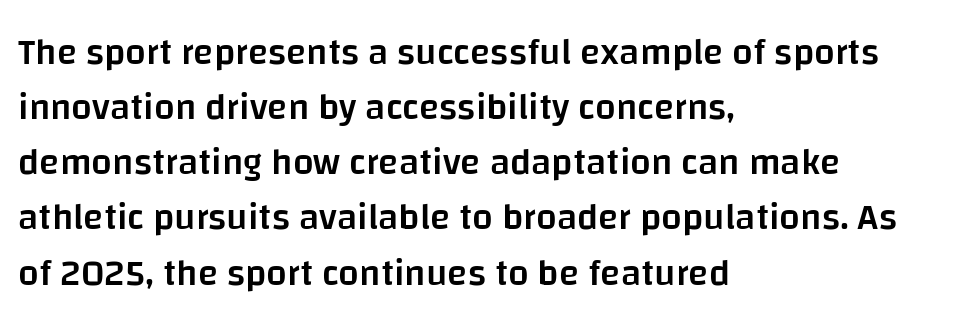
The zone under the glyphs is completely vacant. The letters stand upright; this is a roman face. The letterforms sit shoulder to shoulder at normal distance. Is this a sans? Yes — the strokes have no serifs.
